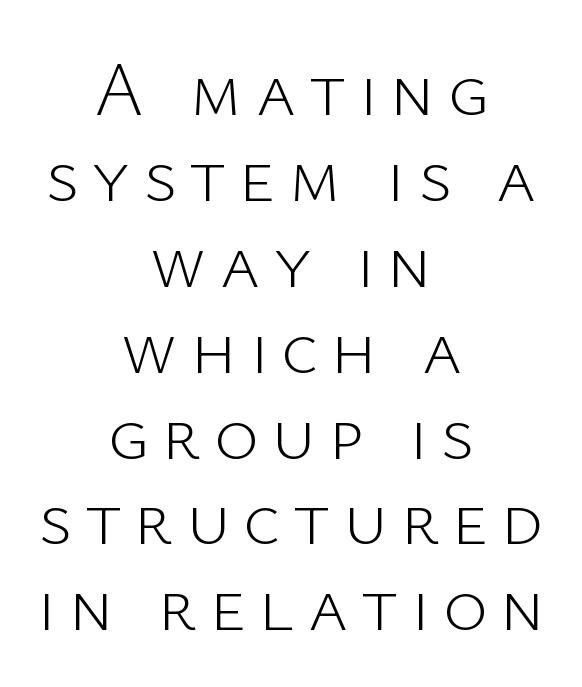
Q: Is the text bold? A: No.
Q: Is the text italic (slanted)? A: No, it is upright.
Q: Is the typeface a serif or a sans-serif typeface? A: Sans-serif.
Q: Is the text underlined? A: No.
Q: How is the paragraph aligned? A: Centered.
Q: Is the spacing between lines tight, normal or loose? A: Tight.
Q: Width (condensed, normal, or wide)? A: Normal.
Q: Stroke contrast? A: Low.
Q: x-height? A: Medium.
Q: Monospaced? A: No.
